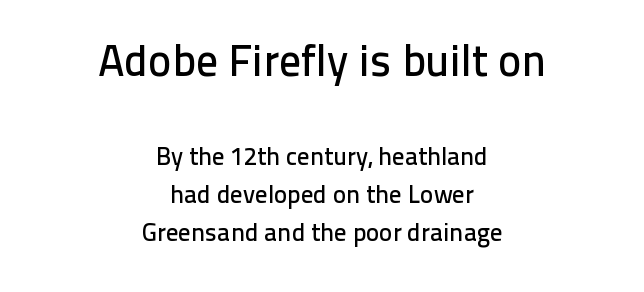
Vertical strokes here are truly vertical. The line texture is even and compact thanks to regular tracking. Each letter's strokes conclude bluntly, with no projecting serifs. Think of a printed novel: that variable character pitch is what you see here.
